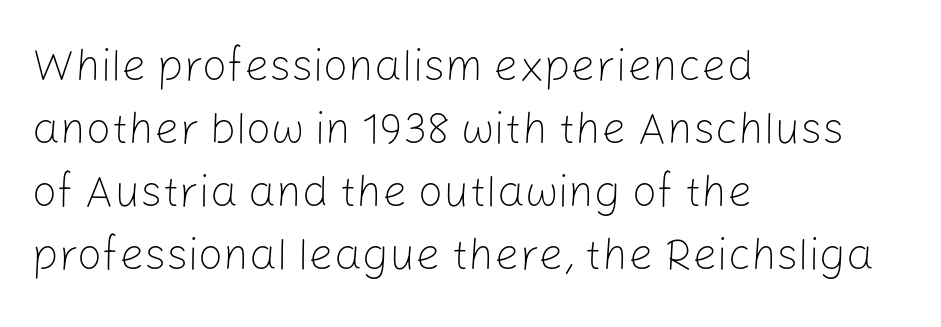
Q: Is the text bold? A: No.
Q: Is the text italic (slanted)? A: No, it is upright.
Q: Is the typeface a serif or a sans-serif typeface? A: Sans-serif.
Q: Is the text underlined? A: No.
Q: How is the paragraph aligned? A: Left-aligned.
Q: Is the spacing between letters normal or unusually wide? A: Normal.
Q: Is the spacing between lines tight, normal or loose? A: Normal.
Q: Width (condensed, normal, or wide)? A: Normal.
Q: Stroke contrast? A: Low.
Q: x-height? A: Medium.
Q: Monospaced? A: No.
